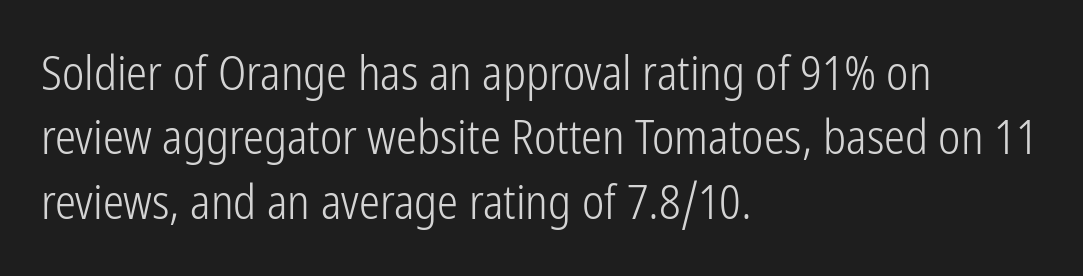
The image shows 47 px light, condensed sans-serif type, upright; set left-aligned, normal line spacing (1.37x), normal letter spacing, not underlined; low stroke contrast and a medium x-height.
